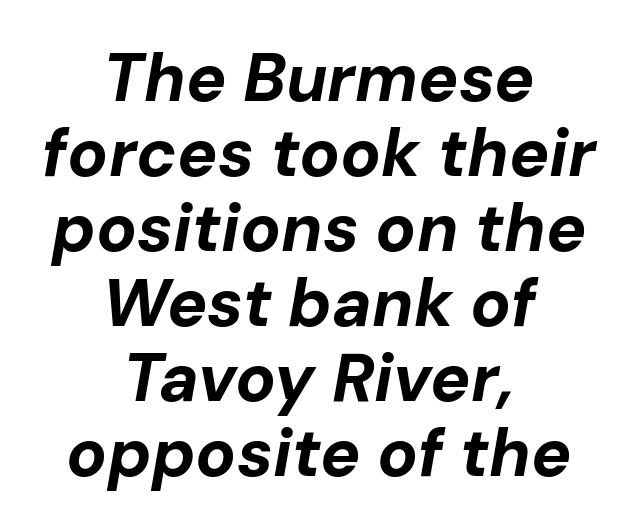
{"italic": "yes", "lean": "right", "slant_degrees": 10, "bold": "yes", "weight": "bold", "width": "normal", "stroke_contrast": "low", "x_height": "medium", "monospaced": "no", "underline": "no", "align": "center", "line_spacing": "tight", "line_spacing_ratio": 1.12, "letter_spacing": "normal", "letter_spacing_em": 0.0, "glyph_px": 67}
